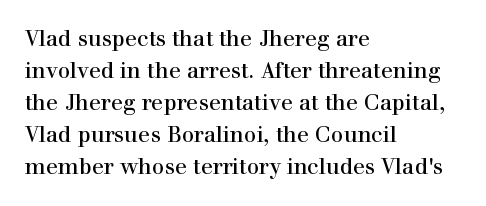
The image shows 22 px text type, upright; set left-aligned, normal line spacing (1.46x), normal letter spacing, not underlined.
